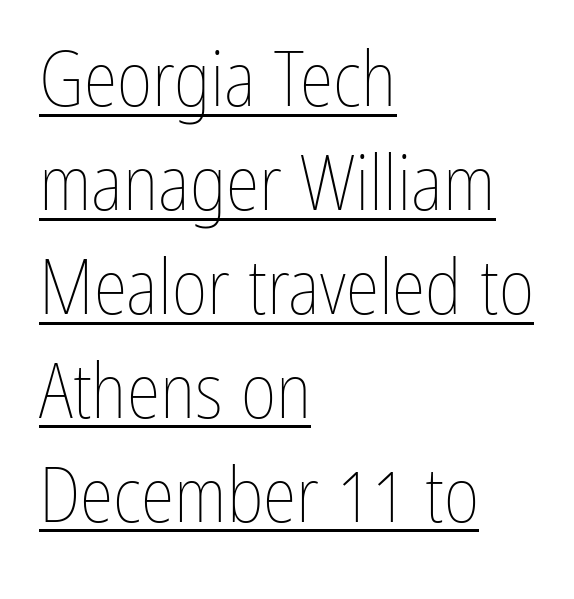
Q: Is the text bold? A: No.
Q: Is the text italic (slanted)? A: No, it is upright.
Q: Is the text underlined? A: Yes.
Q: How is the paragraph aligned? A: Left-aligned.
Q: Is the spacing between letters normal or unusually wide? A: Normal.
Q: Is the spacing between lines tight, normal or loose? A: Normal.
Q: Width (condensed, normal, or wide)? A: Condensed.
Q: Stroke contrast? A: Low.
Q: x-height? A: Medium.
Q: Monospaced? A: No.
